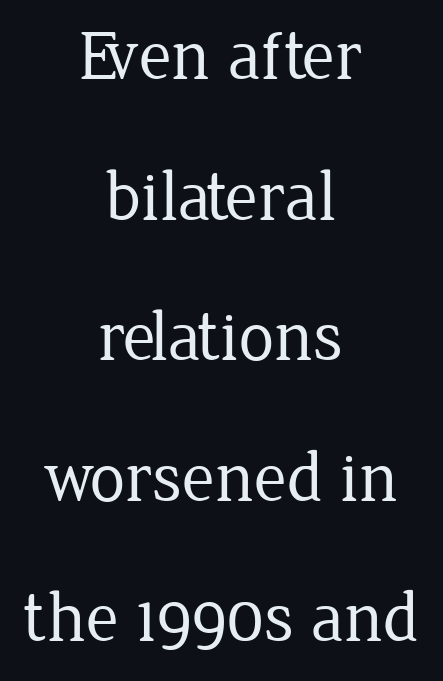
The passage is arranged like a title page — every line centered. Glance below the letters and you will spot only blank space. Do the letters lean? They stand straight. The font sits on the lighter half of the weight spectrum, regular included. The line texture is even and compact thanks to regular tracking.
